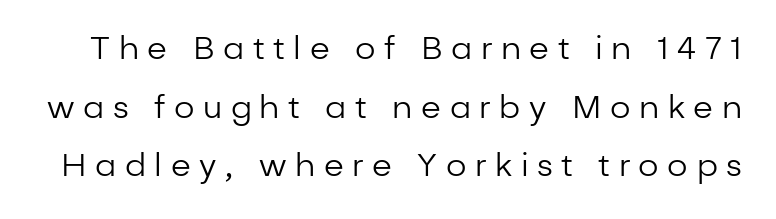
{"serif": "no", "italic": "no", "bold": "no", "weight": "regular", "width": "normal", "stroke_contrast": "low", "x_height": "medium", "monospaced": "no", "underline": "no", "line_spacing_ratio": 1.83, "letter_spacing": "wide", "letter_spacing_em": 0.27, "glyph_px": 32}
